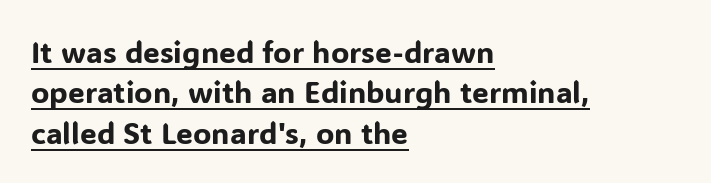
{"serif": "no", "italic": "no", "width": "normal", "stroke_contrast": "low", "x_height": "medium", "monospaced": "no", "underline": "yes", "align": "left", "line_spacing": "normal", "line_spacing_ratio": 1.35, "letter_spacing": "normal", "letter_spacing_em": 0.0, "glyph_px": 30}
